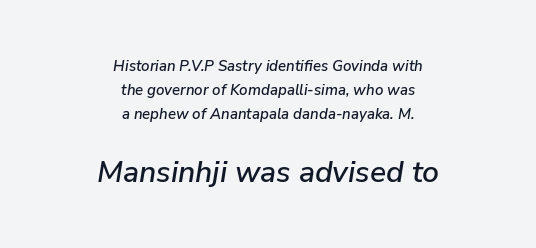
{"italic": "yes", "lean": "right", "slant_degrees": 9, "width": "normal", "stroke_contrast": "low", "x_height": "medium", "monospaced": "no", "underline": "no", "align": "center", "line_spacing": "normal", "line_spacing_ratio": 1.59, "letter_spacing": "normal", "letter_spacing_em": 0.0, "larger_block": "second", "size_ratio": 2.0, "glyph_px": 30}
